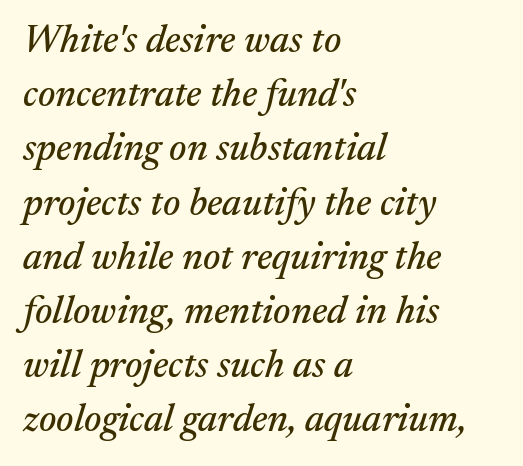
The image shows 39 px serif type, italic (leaning right); set left-aligned, normal line spacing (1.39x), normal letter spacing, not underlined; medium stroke contrast and a medium x-height.
